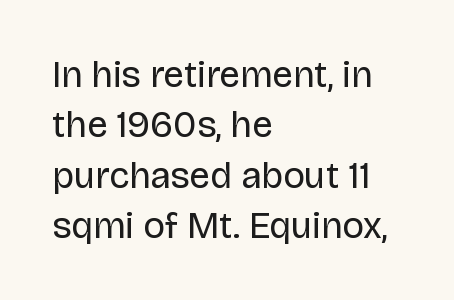
The image shows 37 px regular-weight sans-serif type, upright; set left-aligned, normal line spacing (1.36x), normal letter spacing, not underlined; low stroke contrast and a large x-height.
